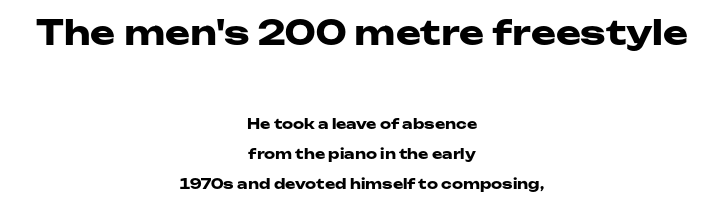
Which chunk is bigger? The first one — the top block dwarfs the bottom. A typesetter would call this proportional, since set widths differ per character. Compared with an ordinary text face, these strokes are far heavier — a full bold. Default kerning and tracking; the words read as compact shapes. Bare-footed words on every line.
